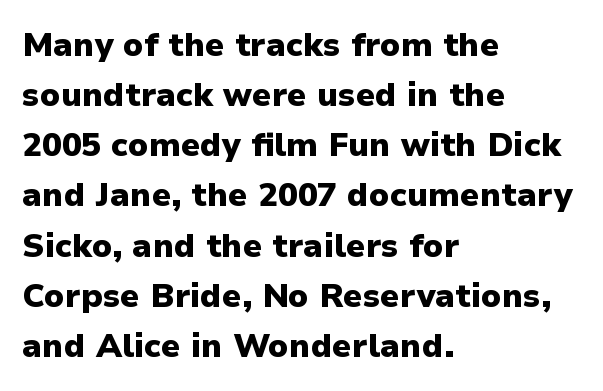
Underline: absent. Every stem runs plumb, perpendicular to the baseline. One-word summary of the alignment: left. Is this a fixed-width face? No — the glyphs have proportional, varying widths. Caption: bold face, heavy strokes.
